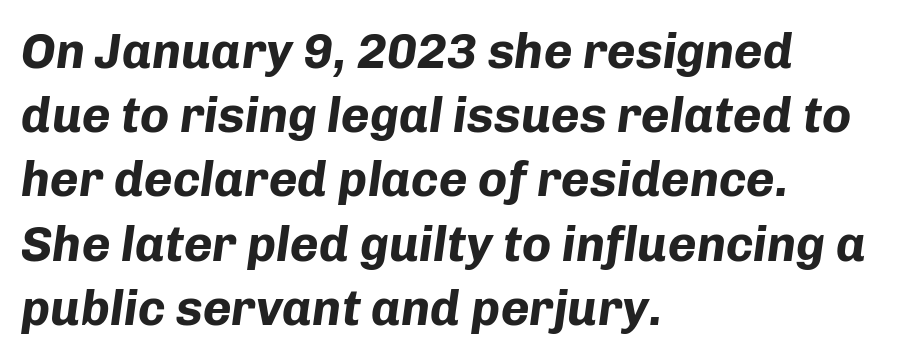
The image shows 49 px bold type, italic (leaning right); set left-aligned, normal line spacing (1.31x), normal letter spacing, not underlined; low stroke contrast and a medium x-height.
